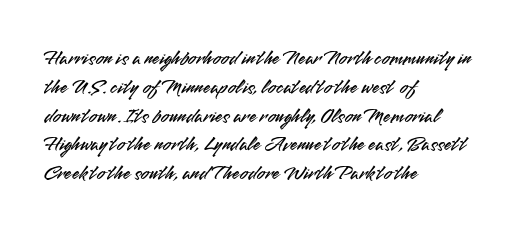
The compositor pushed each line to the left boundary. The strip under each line holds only bare page. Letter spacing: default. In terms of leading, this rendering sits right in the middle.
